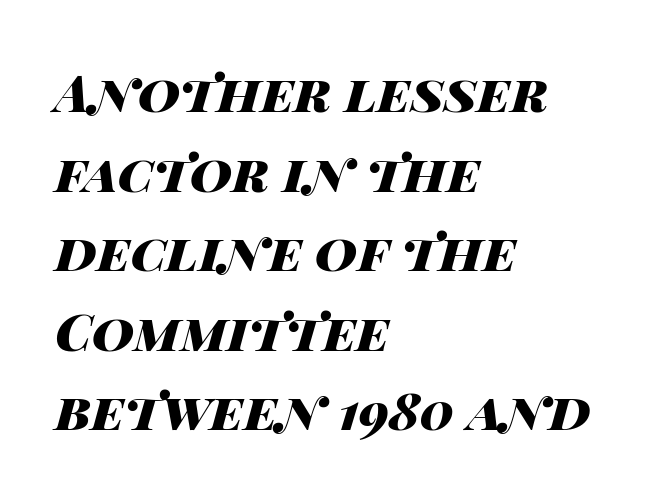
Posture: slanted. Heavy-handed strokes throughout: this text is bold. Type without underlining. Alignment: flush left. Is this a fixed-width face? No — the glyphs have proportional, varying widths. The tracking reads as untouched default to a designer's eye.
